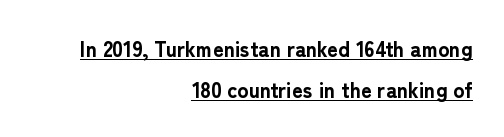
Q: Is the text bold? A: Yes.
Q: Is the text italic (slanted)? A: No, it is upright.
Q: Is the text underlined? A: Yes.
Q: How is the paragraph aligned? A: Right-aligned.
Q: Is the spacing between letters normal or unusually wide? A: Normal.
Q: Is the spacing between lines tight, normal or loose? A: Loose.
